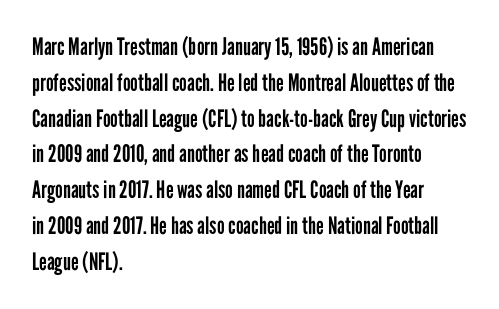
The image shows 24 px text type, upright; set left-aligned, normal line spacing (1.49x), normal letter spacing, not underlined.
